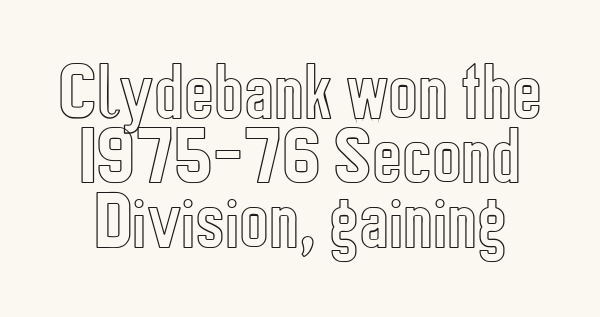
Q: Is the text italic (slanted)? A: No, it is upright.
Q: Is the text underlined? A: No.
Q: Is the spacing between letters normal or unusually wide? A: Normal.
Q: Is the spacing between lines tight, normal or loose? A: Tight.
Q: Width (condensed, normal, or wide)? A: Condensed.
Q: x-height? A: Medium.
Q: Monospaced? A: No.
